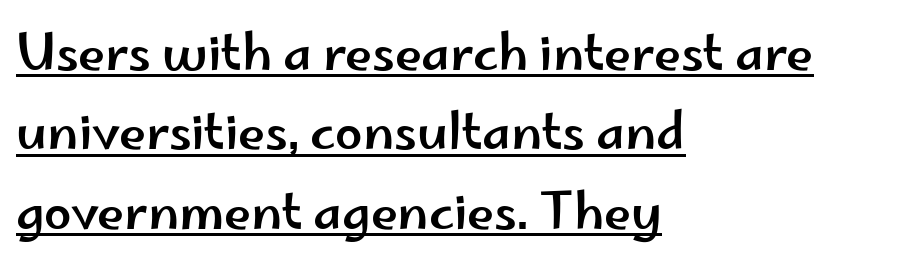
The image shows 49 px wide sans-serif type, upright; set left-aligned, normal line spacing (1.62x), normal letter spacing, underlined; low stroke contrast and a small x-height.
